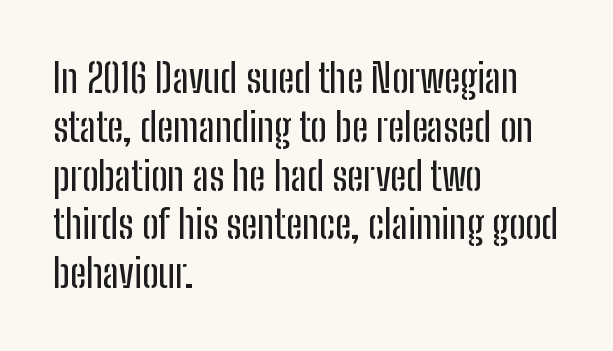
{"serif": "no", "italic": "no", "width": "condensed", "stroke_contrast": "low", "x_height": "medium", "monospaced": "no", "underline": "no", "align": "left", "line_spacing_ratio": 1.22, "letter_spacing": "normal", "letter_spacing_em": 0.0, "glyph_px": 40}
